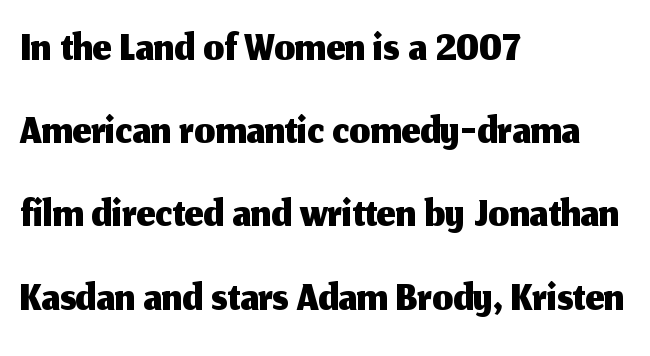
{"serif": "no", "italic": "no", "width": "normal", "stroke_contrast": "medium", "x_height": "medium", "monospaced": "no", "underline": "no", "align": "left", "line_spacing": "normal", "line_spacing_ratio": 1.28, "letter_spacing": "normal", "letter_spacing_em": 0.0, "glyph_px": 65}
